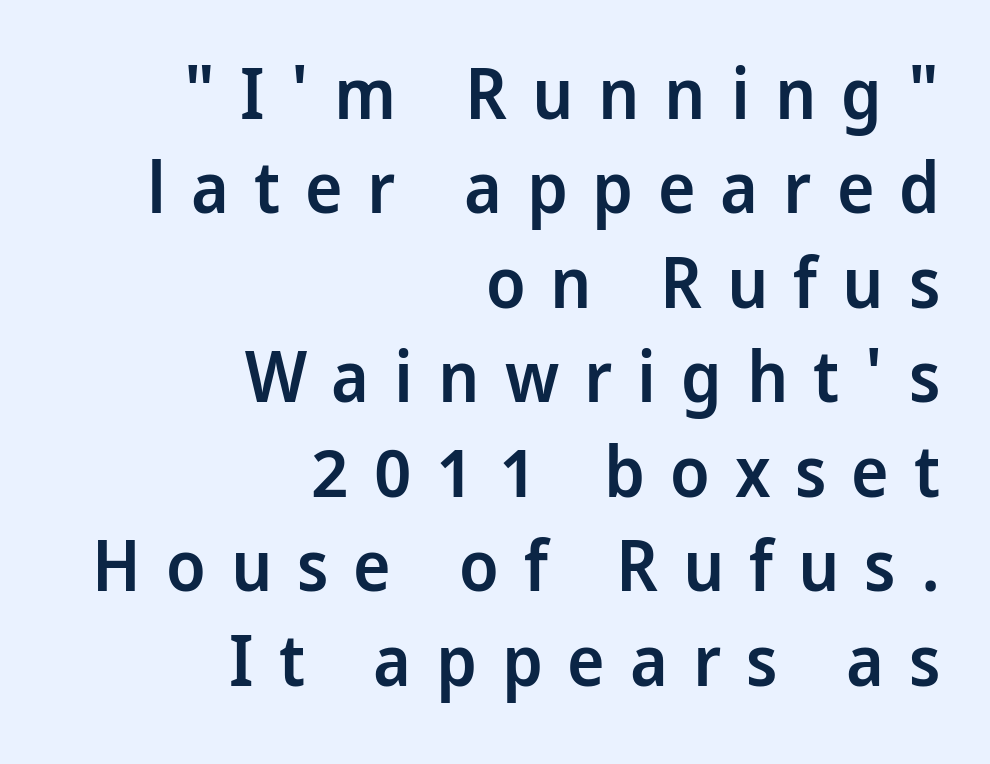
{"serif": "no", "italic": "no", "bold": "semi", "weight": "semibold", "width": "condensed", "stroke_contrast": "low", "x_height": "large", "monospaced": "no", "underline": "no", "align": "right", "line_spacing": "normal", "line_spacing_ratio": 1.33, "letter_spacing": "wide", "letter_spacing_em": 0.35, "glyph_px": 71}
